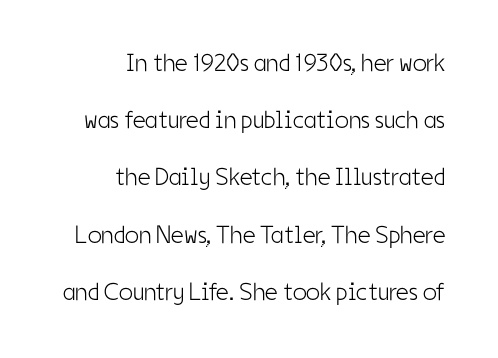
Q: Is the text bold? A: No.
Q: Is the text italic (slanted)? A: No, it is upright.
Q: Is the text underlined? A: No.
Q: How is the paragraph aligned? A: Right-aligned.
Q: Is the spacing between letters normal or unusually wide? A: Normal.
Q: Is the spacing between lines tight, normal or loose? A: Loose.
